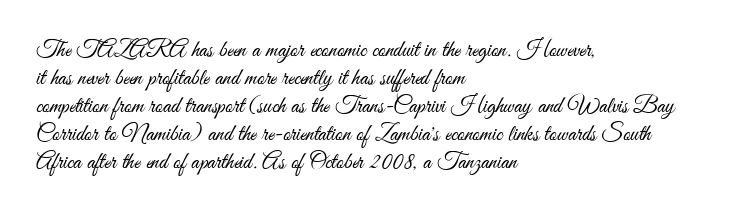
Q: Is the text bold? A: No.
Q: Is the text italic (slanted)? A: Yes.
Q: Is the text underlined? A: No.
Q: How is the paragraph aligned? A: Left-aligned.
Q: Is the spacing between letters normal or unusually wide? A: Normal.
